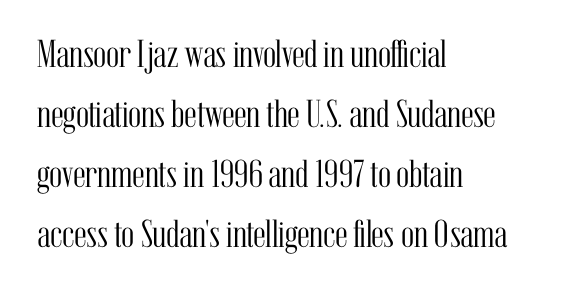
Q: Is the text bold? A: No.
Q: Is the text italic (slanted)? A: No, it is upright.
Q: Is the typeface a serif or a sans-serif typeface? A: Serif.
Q: Is the text underlined? A: No.
Q: How is the paragraph aligned? A: Left-aligned.
Q: Is the spacing between letters normal or unusually wide? A: Normal.
Q: Is the spacing between lines tight, normal or loose? A: Normal.
Q: Width (condensed, normal, or wide)? A: Condensed.
Q: Stroke contrast? A: Medium.
Q: x-height? A: Medium.
Q: Monospaced? A: No.
